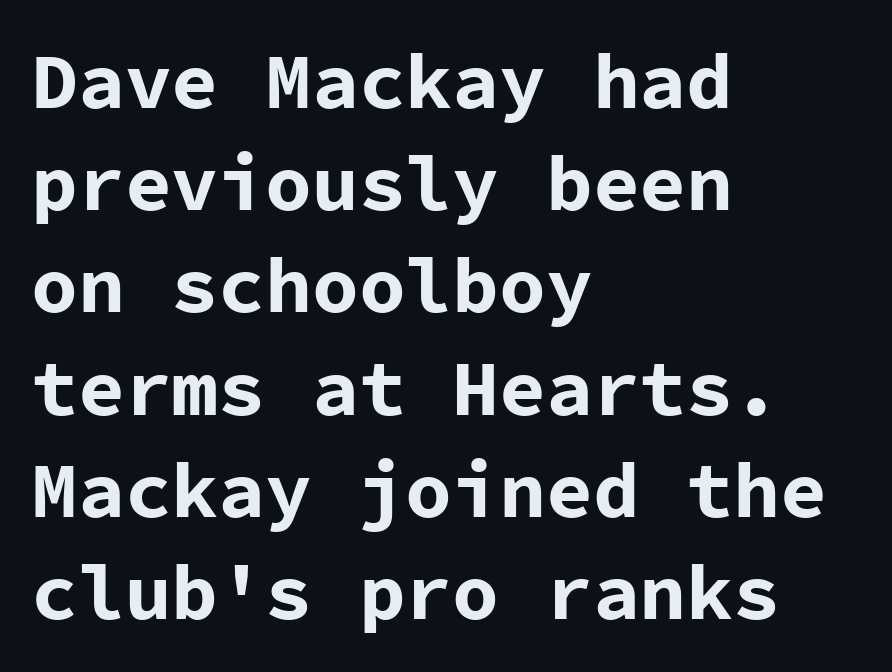
Italic? Not at all — the glyphs are vertical. The rendering uses a bold face; every stroke is thick and dark. This is sans-serif lettering, the kind often seen on screens and signage. Clear beneath every line of the passage. Does the leading feel generous? No, just average.
